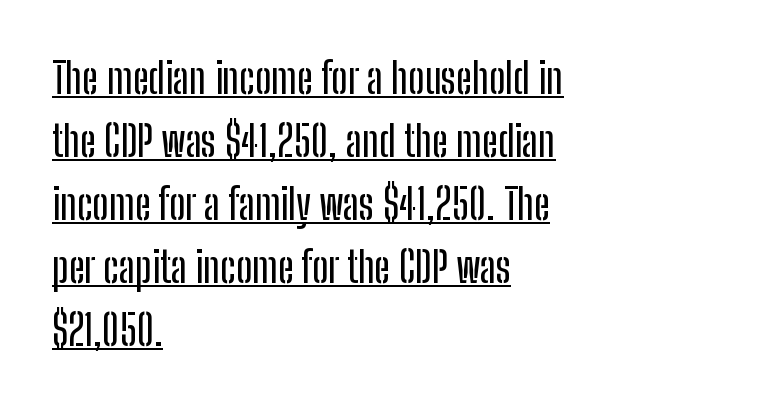
Q: Is the text italic (slanted)? A: No, it is upright.
Q: Is the typeface a serif or a sans-serif typeface? A: Sans-serif.
Q: Is the text underlined? A: Yes.
Q: How is the paragraph aligned? A: Left-aligned.
Q: Is the spacing between letters normal or unusually wide? A: Normal.
Q: Is the spacing between lines tight, normal or loose? A: Normal.
Q: Width (condensed, normal, or wide)? A: Condensed.
Q: Stroke contrast? A: Low.
Q: x-height? A: Medium.
Q: Monospaced? A: No.
